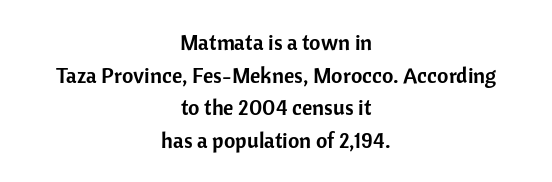
Horizontally, the lines are justified to the midpoint only. The block of text has a typical density, with ordinary space between rows. Descenders are the only things crossing below the line. Standard letterfit; no display-style spreading of the glyphs.
